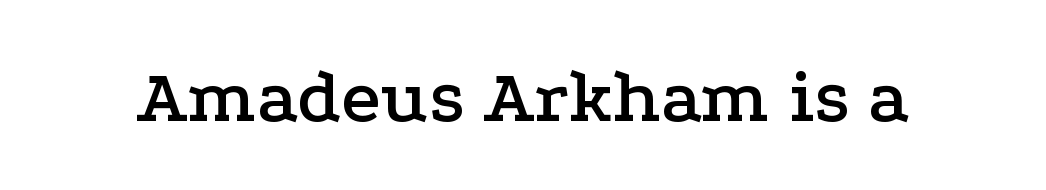
Each letter keeps its own natural width here, so spacing adapts to shape. Small tapered or slab feet sit at the stroke ends, so this counts as serif. If you drew a line through each stem, it would be perfectly vertical. Compared with typical body copy, the letter spacing here is the same.
